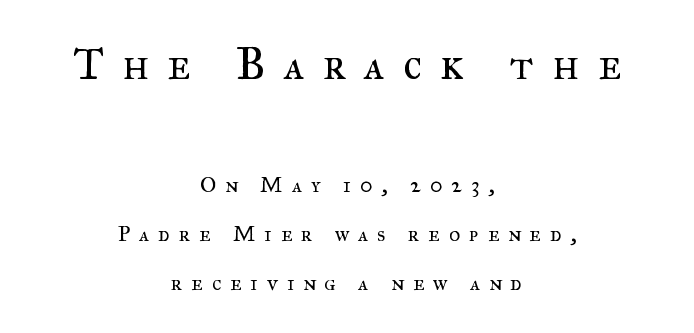
{"serif": "yes", "italic": "no", "bold": "no", "weight": "regular", "width": "normal", "stroke_contrast": "medium", "x_height": "small", "monospaced": "no", "underline": "no", "align": "center", "line_spacing": "loose", "line_spacing_ratio": 2.21, "letter_spacing": "wide", "letter_spacing_em": 0.4, "larger_block": "first", "size_ratio": 2.05, "glyph_px": 45}
